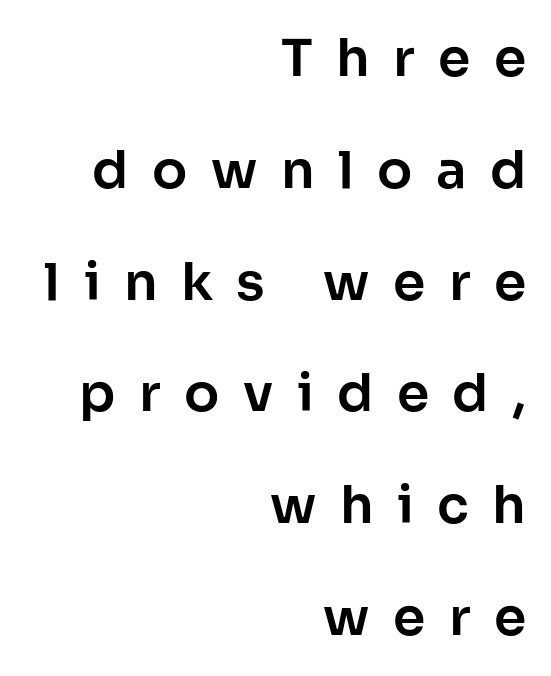
Grotesque or geometric, the face here clearly has no serifs. Looks like regular typesetting: each glyph gets only the width it needs. A typesetter would mark this as roman, not italic. This sample uses expanded letter spacing, leaving extra air between glyphs. The block of text is sparse from top to bottom, with ample space between rows.
